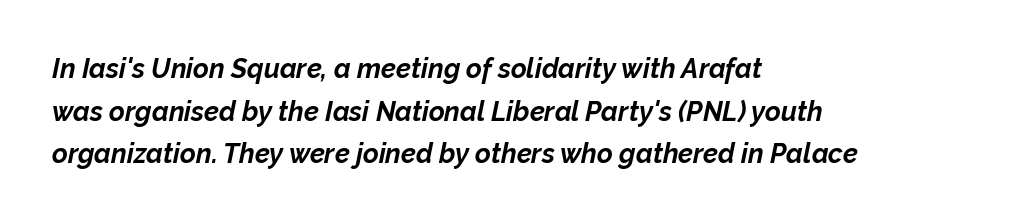
{"italic": "yes", "lean": "right", "slant_degrees": 12, "bold": "yes", "underline": "no", "align": "left", "line_spacing": "normal", "line_spacing_ratio": 1.58, "letter_spacing": "normal", "letter_spacing_em": 0.0, "glyph_px": 27}
